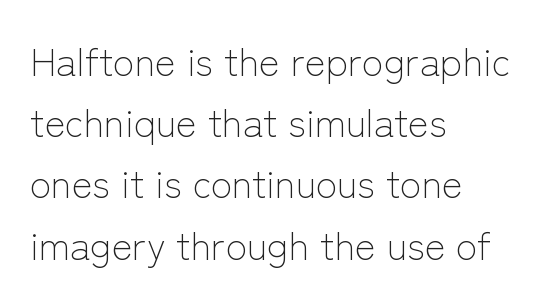
The image shows 39 px light sans-serif type, upright; set left-aligned, normal line spacing (1.57x), normal letter spacing, not underlined; low stroke contrast and a medium x-height.
